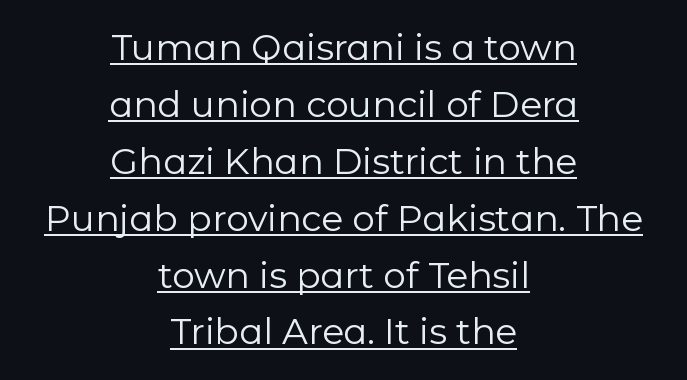
Q: Is the text bold? A: No.
Q: Is the text italic (slanted)? A: No, it is upright.
Q: Is the typeface a serif or a sans-serif typeface? A: Sans-serif.
Q: Is the text underlined? A: Yes.
Q: How is the paragraph aligned? A: Centered.
Q: Is the spacing between letters normal or unusually wide? A: Normal.
Q: Is the spacing between lines tight, normal or loose? A: Normal.
Q: Width (condensed, normal, or wide)? A: Normal.
Q: Stroke contrast? A: Low.
Q: x-height? A: Medium.
Q: Monospaced? A: No.
